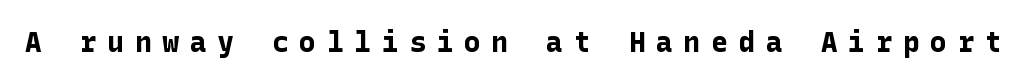
Words float on clear page, feet unadorned. A typesetter would label this face a sans. The font is running at its bold setting. Do the letters lean? They stand straight.
